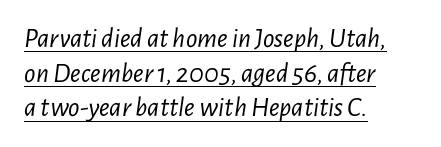
Q: Is the text bold? A: No.
Q: Is the text italic (slanted)? A: Yes, it leans right by about 7 degrees.
Q: Is the text underlined? A: Yes.
Q: How is the paragraph aligned? A: Left-aligned.
Q: Is the spacing between letters normal or unusually wide? A: Normal.
Q: Width (condensed, normal, or wide)? A: Condensed.
Q: Stroke contrast? A: Low.
Q: x-height? A: Medium.
Q: Monospaced? A: No.
